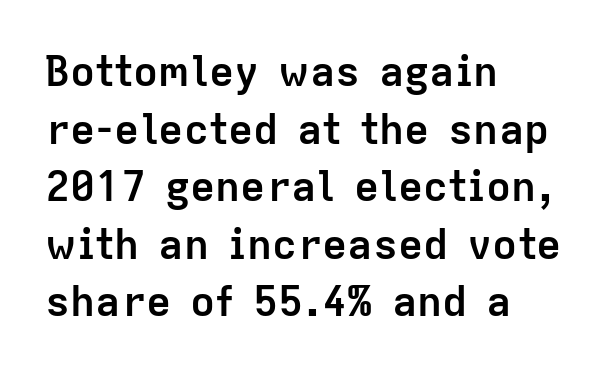
The image shows 42 px semibold sans-serif type, upright; set left-aligned, normal line spacing (1.37x), normal letter spacing, not underlined; low stroke contrast and a medium x-height.
